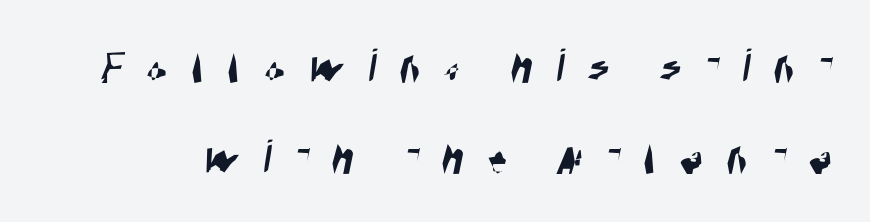
{"serif": "no", "width": "condensed", "stroke_contrast": "high", "x_height": "large", "monospaced": "no", "underline": "no", "line_spacing_ratio": 1.86, "letter_spacing": "wide", "letter_spacing_em": 0.47, "glyph_px": 49}
